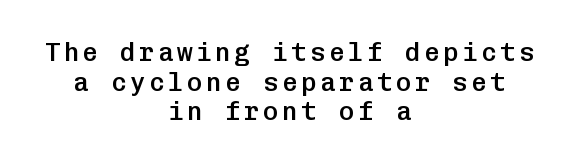
The image shows 26 px text type, upright; set centered, tight line spacing (1.14x), not underlined.
